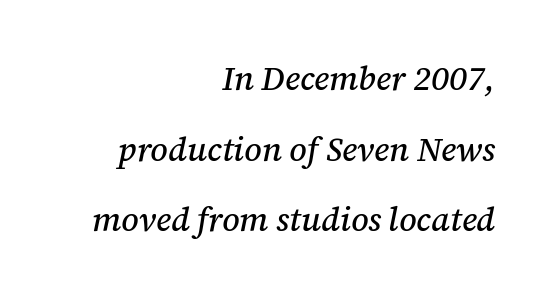
Q: Is the text italic (slanted)? A: Yes, it leans right by about 12 degrees.
Q: Is the typeface a serif or a sans-serif typeface? A: Serif.
Q: Is the text underlined? A: No.
Q: How is the paragraph aligned? A: Right-aligned.
Q: Is the spacing between letters normal or unusually wide? A: Normal.
Q: Is the spacing between lines tight, normal or loose? A: Loose.
Q: Width (condensed, normal, or wide)? A: Normal.
Q: Stroke contrast? A: Medium.
Q: x-height? A: Medium.
Q: Monospaced? A: No.
